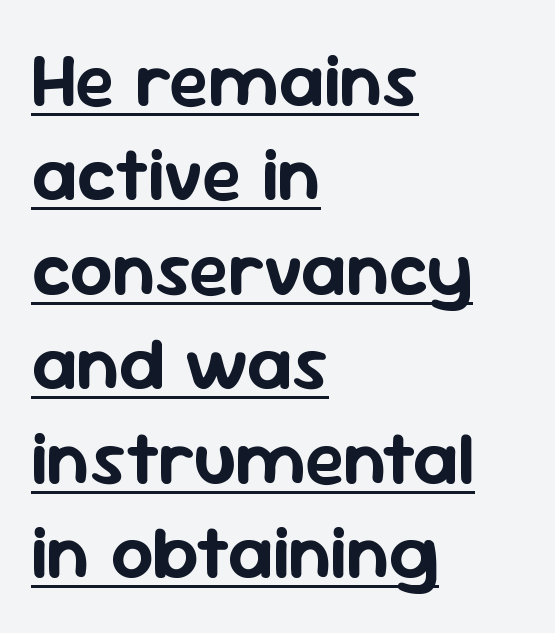
Normally led — the rows are evenly, conventionally spaced. The words here are underlined. There is no visible air inserted between adjacent glyphs. Are there feet on the stems? There aren't — it's a sans. Is the block centered? No — it sits flush against the left margin.
